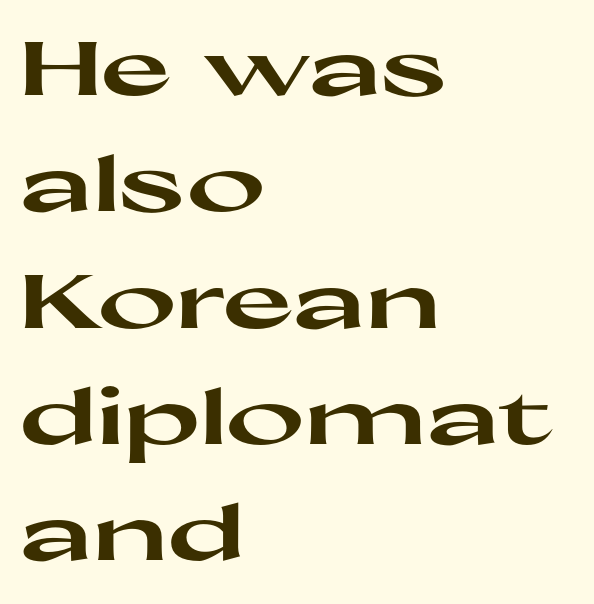
Heavy-handed strokes throughout: this text is bold. I'd call this a sans setting — the letters go barefoot. The passage shown stacks its lines at a standard gap. These lines keep a tight, regular rhythm from letter to letter.
